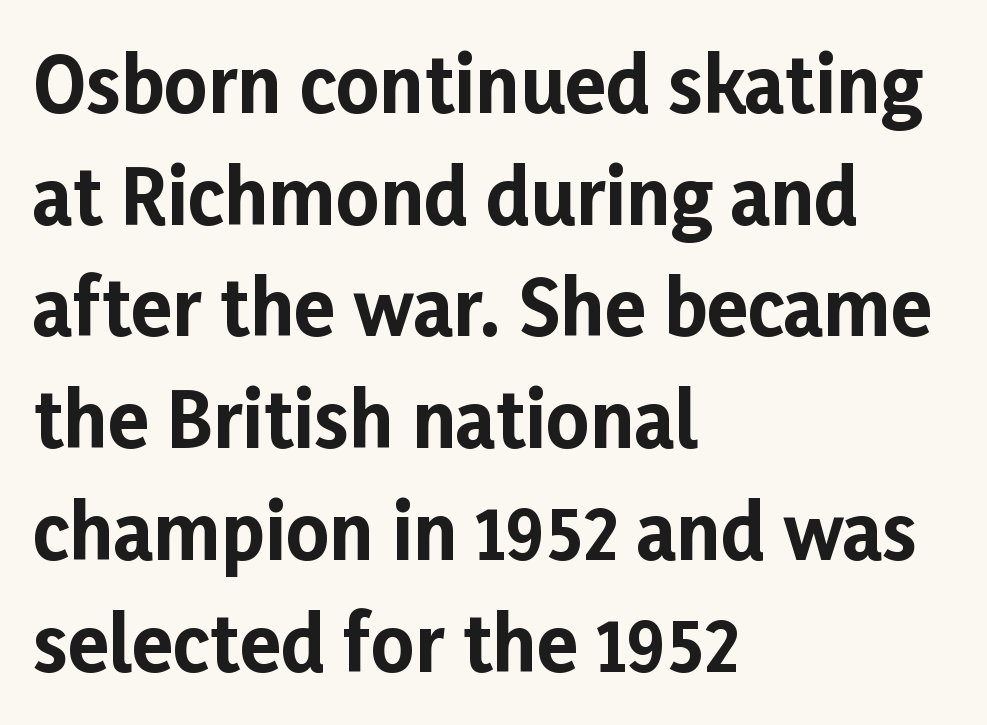
The image shows 75 px bold sans-serif type, upright; set left-aligned, normal line spacing (1.49x), normal letter spacing, not underlined; low stroke contrast and a medium x-height.
